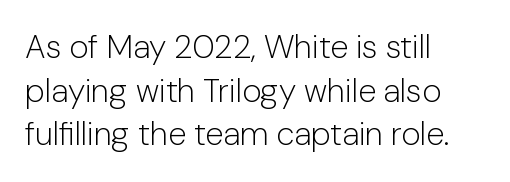
{"serif": "no", "italic": "no", "bold": "no", "weight": "light", "width": "normal", "stroke_contrast": "low", "x_height": "medium", "monospaced": "no", "underline": "no", "align": "left", "line_spacing": "normal", "line_spacing_ratio": 1.32, "letter_spacing": "normal", "letter_spacing_em": 0.0, "glyph_px": 33}
